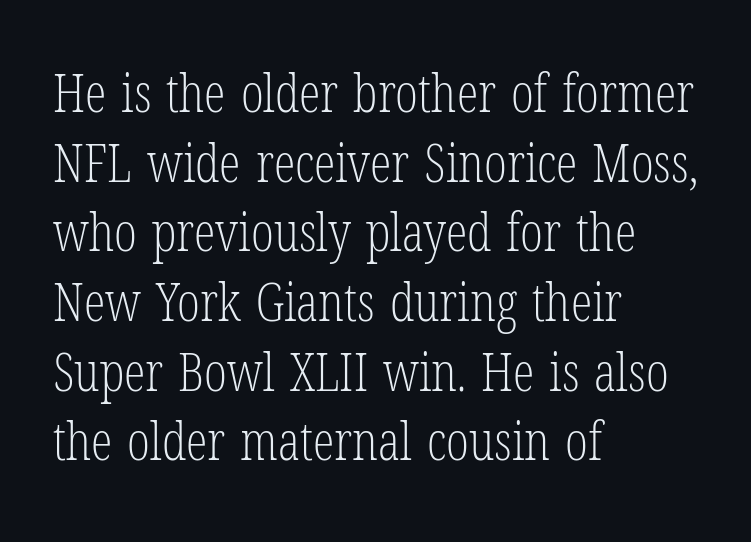
The space directly below the letters is spotless. The letters advance in unequal steps, a hallmark of proportional type. It's the straight-up-and-down kind of type. This sample uses plain, unmodified letter spacing.
